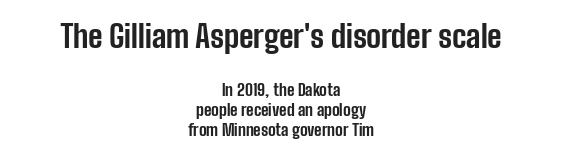
Rendered with straight, roman letterforms. Serifs: no, the terminals of the letterforms are clean. Caption: bold face, heavy strokes. The words here are not underlined.
